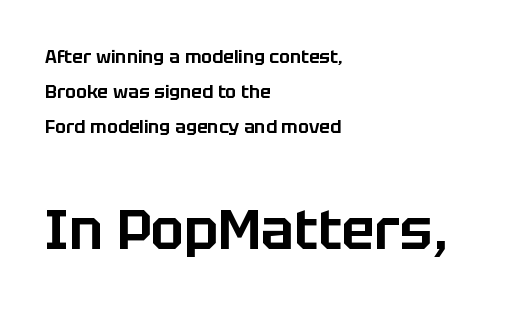
{"serif": "no", "italic": "no", "width": "normal", "stroke_contrast": "low", "x_height": "large", "monospaced": "no", "underline": "no", "align": "left", "line_spacing": "loose", "line_spacing_ratio": 1.94, "letter_spacing": "normal", "letter_spacing_em": 0.0, "larger_block": "second", "size_ratio": 3.06, "glyph_px": 55}
